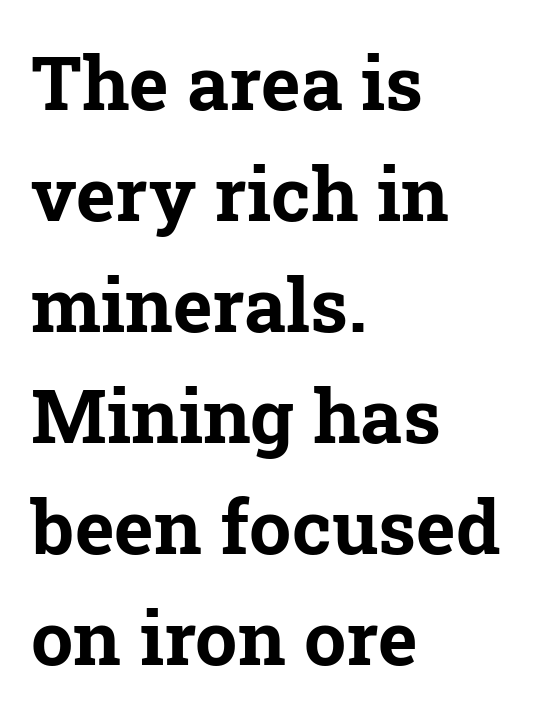
Q: Is the text bold? A: Yes.
Q: Is the text italic (slanted)? A: No, it is upright.
Q: Is the typeface a serif or a sans-serif typeface? A: Serif.
Q: Is the text underlined? A: No.
Q: How is the paragraph aligned? A: Left-aligned.
Q: Is the spacing between letters normal or unusually wide? A: Normal.
Q: Is the spacing between lines tight, normal or loose? A: Normal.
Q: Width (condensed, normal, or wide)? A: Normal.
Q: Stroke contrast? A: Low.
Q: x-height? A: Medium.
Q: Monospaced? A: No.
